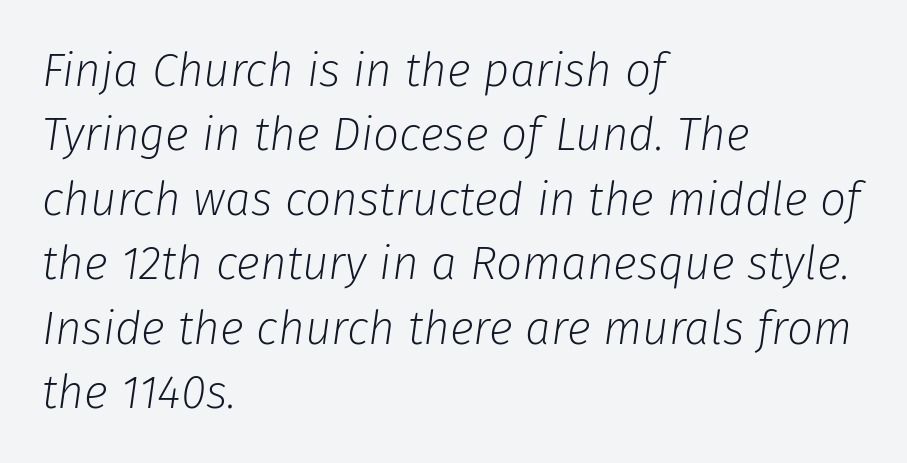
The block of text has a typical density, with ordinary space between rows. Each row of text sits above clean, open space. The face looks like a standard text weight, possibly lighter. Which margin do the lines hug? The left one — the right edge is uneven.
